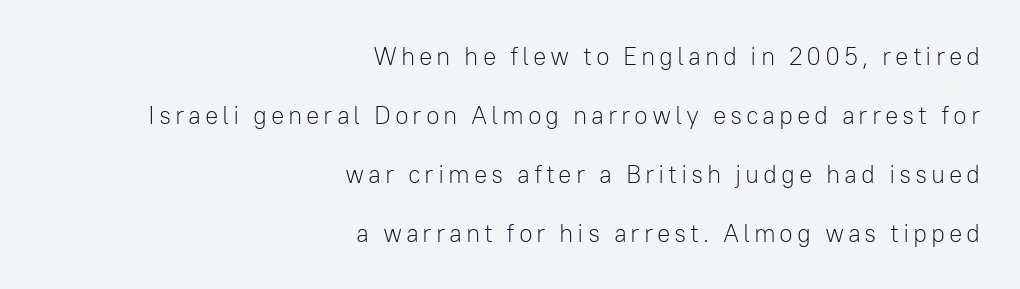
The image shows 25 px text type, upright; set right-aligned, loose line spacing (2.36x), not underlined.
